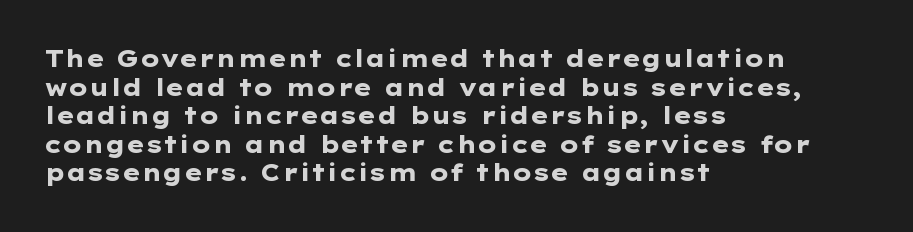
Q: Is the text bold? A: Yes.
Q: Is the text italic (slanted)? A: No, it is upright.
Q: Is the text underlined? A: No.
Q: How is the paragraph aligned? A: Left-aligned.
Q: Is the spacing between letters normal or unusually wide? A: Normal.
